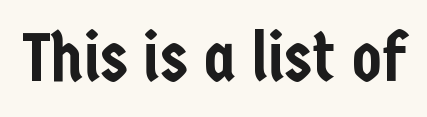
The face used here is a sans, in the tradition of grotesques and geometrics. A bare baseline throughout the passage. Spacing verdict: proportional, widths tailored to each character. Here the glyphs are tracked normally, forming tight word shapes. The font's upright variant was chosen for this text.
